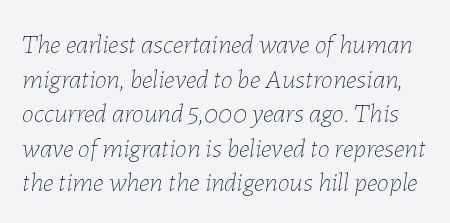
Q: Is the text bold? A: No.
Q: Is the text italic (slanted)? A: Yes, it leans right by about 7 degrees.
Q: Is the text underlined? A: No.
Q: Is the spacing between letters normal or unusually wide? A: Normal.
Q: Is the spacing between lines tight, normal or loose? A: Normal.
